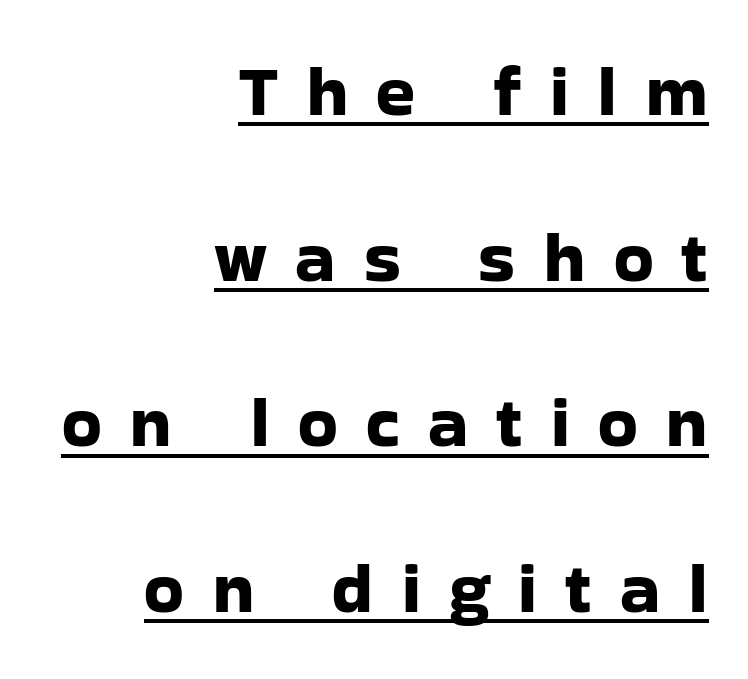
Q: Is the text italic (slanted)? A: No, it is upright.
Q: Is the typeface a serif or a sans-serif typeface? A: Sans-serif.
Q: Is the text underlined? A: Yes.
Q: How is the paragraph aligned? A: Right-aligned.
Q: Is the spacing between letters normal or unusually wide? A: Unusually wide.
Q: Is the spacing between lines tight, normal or loose? A: Loose.
Q: Width (condensed, normal, or wide)? A: Normal.
Q: Stroke contrast? A: Low.
Q: x-height? A: Medium.
Q: Monospaced? A: No.
